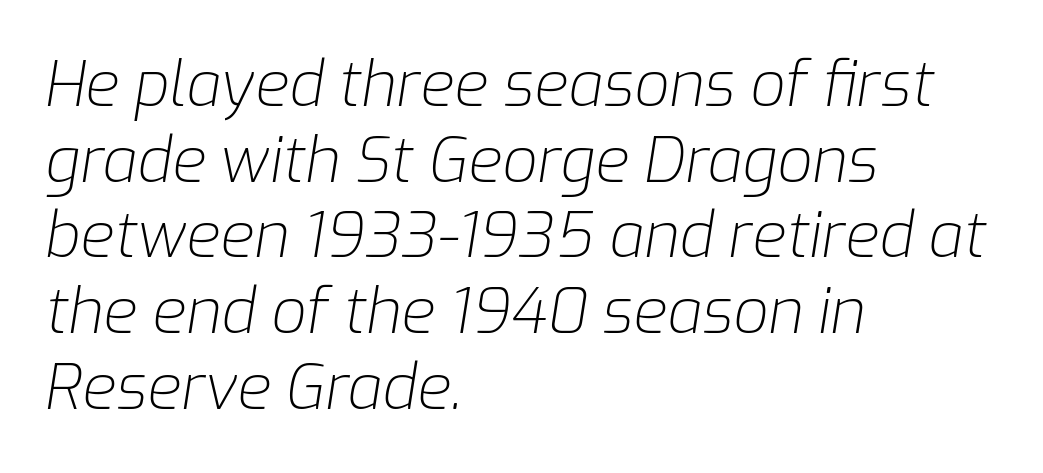
Counters stay open thanks to moderate or lighter strokes. You could not count columns in this text — the font is proportionally spaced. If you drew a ruler down the left edge, every line would touch it. Words float on clear page, feet unadorned. Nothing unusual about the tracking: characters are spaced as the font intends. The axis of the letterforms is tilted away from vertical.
